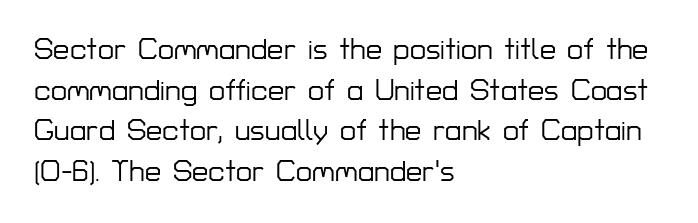
The image shows 29 px sans-serif type, upright; set left-aligned, normal line spacing (1.4x), normal letter spacing, not underlined; low stroke contrast and a medium x-height.
